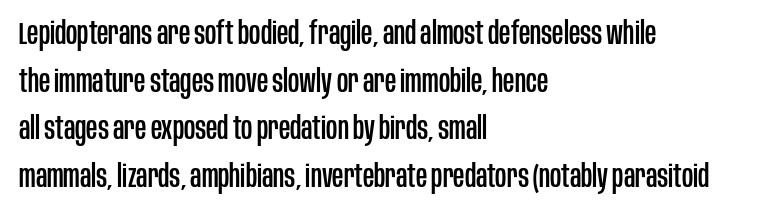
The image shows 31 px condensed sans-serif type, upright; set left-aligned, normal line spacing (1.54x), normal letter spacing, not underlined; low stroke contrast and a large x-height.
